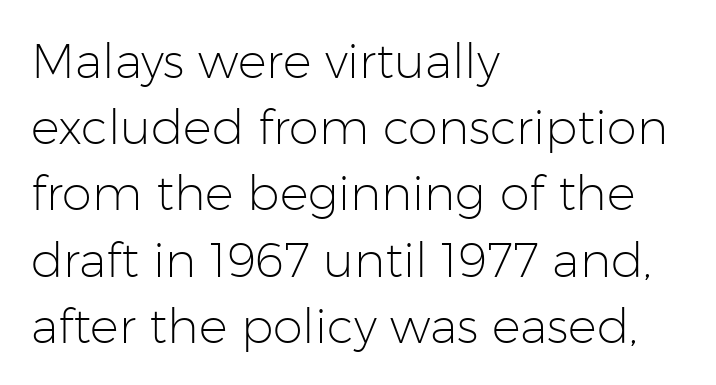
The strokes are not fattened; the text isn't bold. Unlike italic type, these characters show no tilt at all. These lines stack with their left ends in a neat column. Letterform terminals end flat and unadorned throughout the passage. Spacing verdict: proportional, widths tailored to each character.
